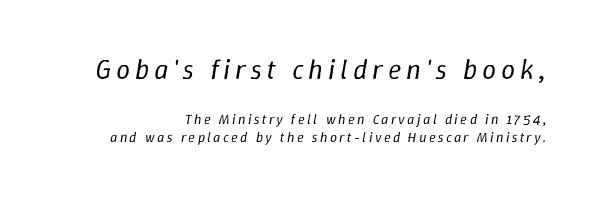
Q: Is the text bold? A: No.
Q: Is the text italic (slanted)? A: Yes, it leans right by about 9 degrees.
Q: Is the text underlined? A: No.
Q: Is the spacing between lines tight, normal or loose? A: Normal.
Q: Which block of text is set in a larger size, the first (top) or the second (bottom)? A: The first (top) one.
Q: Width (condensed, normal, or wide)? A: Normal.
Q: Stroke contrast? A: Low.
Q: x-height? A: Medium.
Q: Monospaced? A: No.
